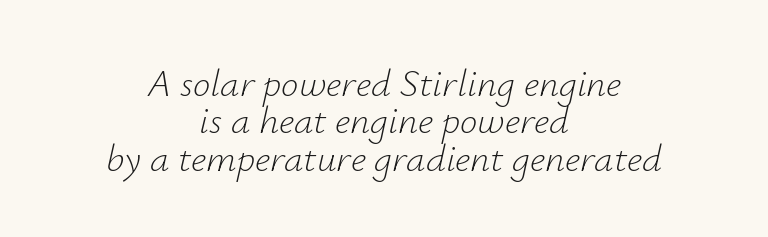
{"italic": "yes", "lean": "right", "slant_degrees": 12, "bold": "no", "weight": "light", "width": "normal", "stroke_contrast": "low", "x_height": "small", "monospaced": "no", "underline": "no", "align": "center", "line_spacing": "tight", "line_spacing_ratio": 0.96, "letter_spacing": "normal", "letter_spacing_em": 0.0, "glyph_px": 39}
